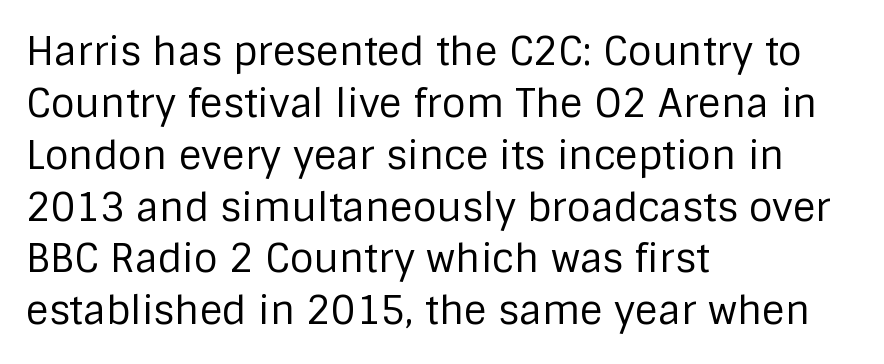
Reading down the column, the eye jumps a familiar distance to each next line. Students, note that the glyphs here touch the page at normal intervals. The face used here is proportionally spaced, like ordinary book or web type. Visually the block forms a straight wall on the left and a jagged coastline on the right. Characters remain perfectly vertical along every line.
